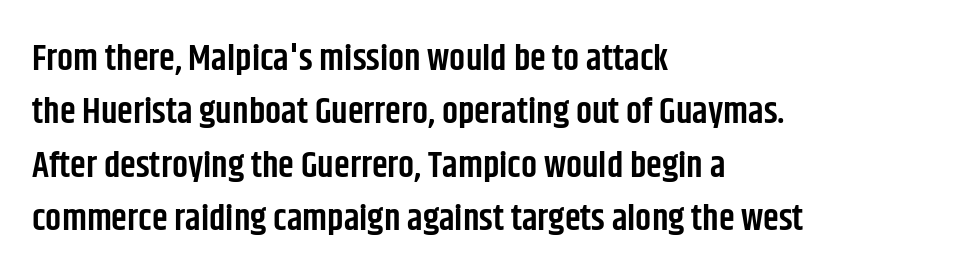
The image shows 36 px semibold, condensed sans-serif type, upright; set left-aligned, normal line spacing (1.48x), normal letter spacing, not underlined; low stroke contrast and a large x-height.
